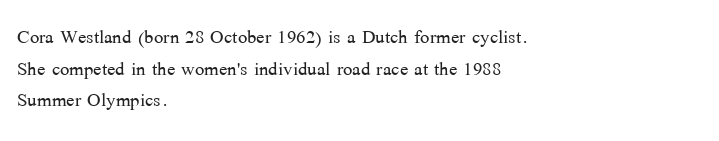
The image shows 25 px text type, upright; set left-aligned, normal line spacing (1.27x), normal letter spacing, not underlined.
